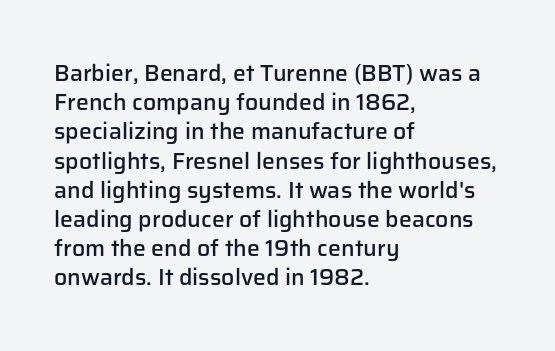
{"italic": "no", "bold": "semi", "underline": "no", "align": "left", "line_spacing": "normal", "line_spacing_ratio": 1.27, "letter_spacing": "normal", "letter_spacing_em": 0.0, "glyph_px": 23}
